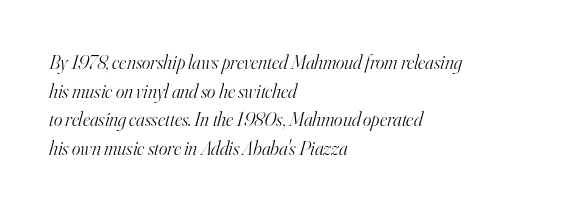
{"italic": "yes", "lean": "right", "slant_degrees": 16, "bold": "no", "underline": "no", "align": "left", "line_spacing": "normal", "line_spacing_ratio": 1.43, "letter_spacing": "normal", "letter_spacing_em": 0.0, "glyph_px": 20}
